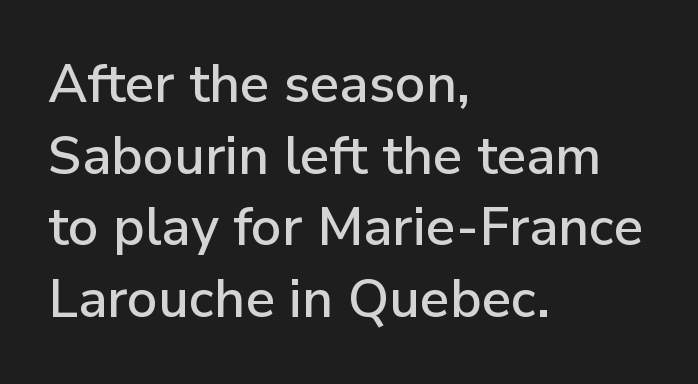
{"serif": "no", "italic": "no", "width": "normal", "stroke_contrast": "low", "x_height": "medium", "monospaced": "no", "underline": "no", "align": "left", "line_spacing": "normal", "line_spacing_ratio": 1.35, "letter_spacing": "normal", "letter_spacing_em": 0.0, "glyph_px": 53}
